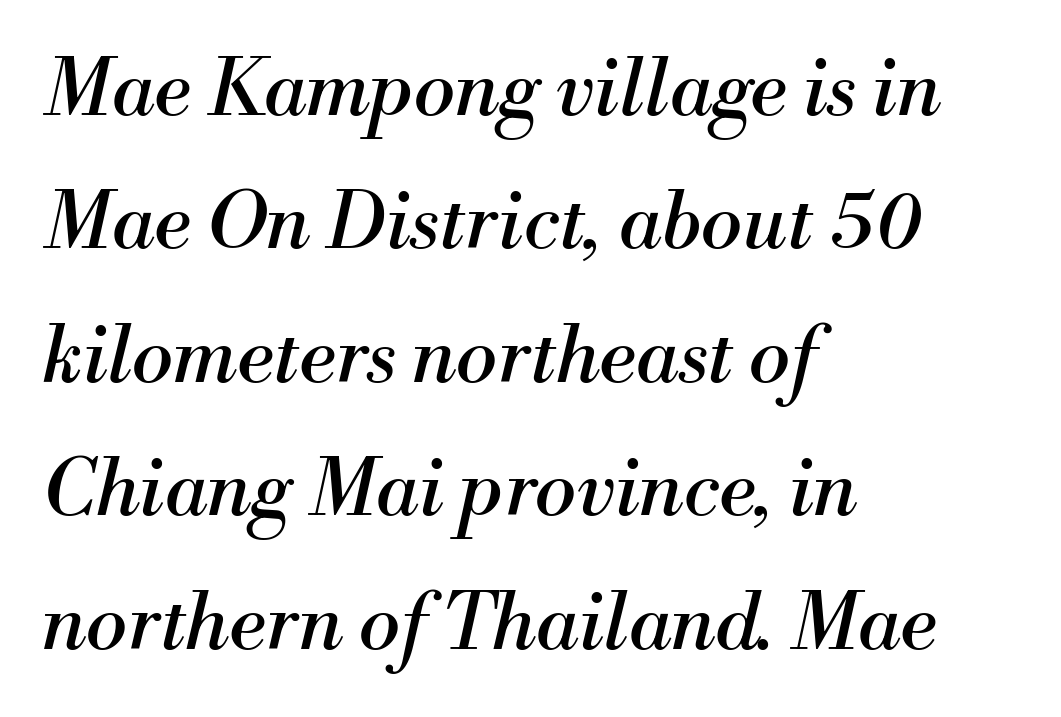
The image shows 78 px regular-weight serif type, italic (leaning right); set left-aligned, line spacing 1.71x, normal letter spacing, not underlined; medium stroke contrast and a small x-height.
